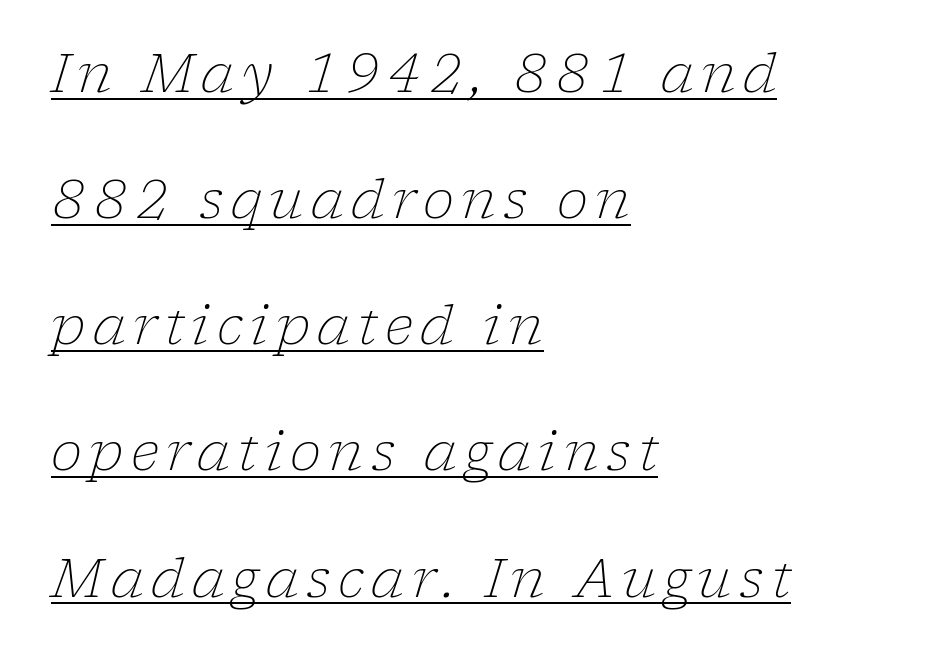
Looking at the ascenders, they clearly lean. The designer went with a serif here, giving each stem small feet. The designer dialed line spacing up above the default. The weight would be labelled regular, book, light, or lighter still. Like a heading marked for emphasis, these lines bear an underscore. Think of a printed novel: that variable character pitch is what you see here.
